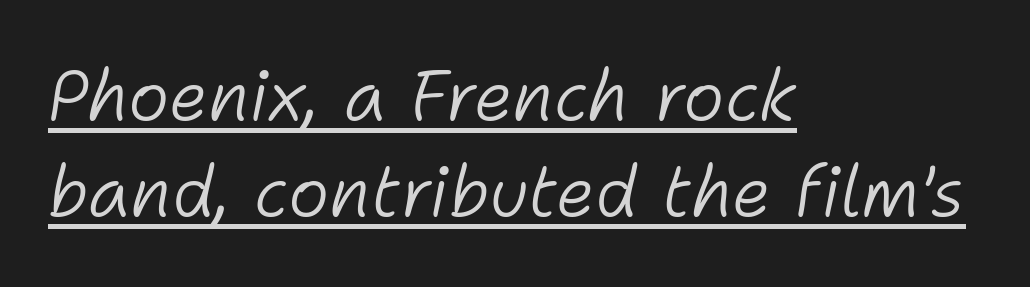
{"italic": "yes", "lean": "right", "slant_degrees": 11, "bold": "no", "weight": "light", "width": "normal", "stroke_contrast": "low", "x_height": "medium", "monospaced": "no", "underline": "yes", "align": "left", "line_spacing": "normal", "line_spacing_ratio": 1.37, "letter_spacing": "normal", "letter_spacing_em": 0.0, "glyph_px": 70}
